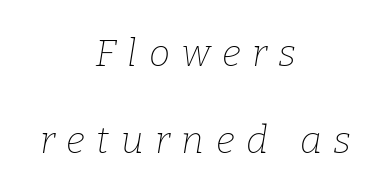
The image shows 38 px thin serif type, italic (leaning right); set centered, loose line spacing (2.3x), unusually wide letter spacing (+0.31 em), not underlined; low stroke contrast and a medium x-height.
